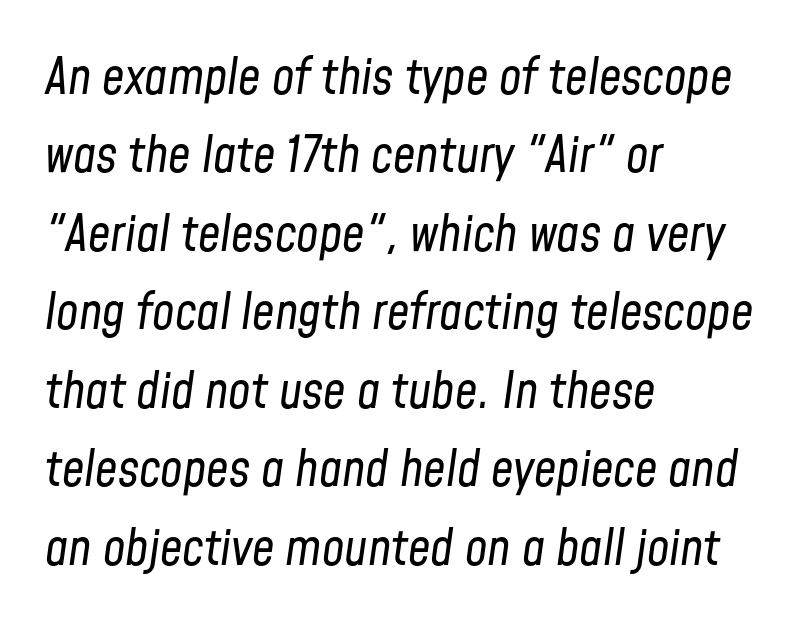
The specimen reads as italic at a glance. Varying glyph widths throughout — classic text-font behaviour. Nothing heavy about these letters — not bold at all. A normal amount of white space separates one row of letters from the next. Does extra space separate the letters? No, they use regular spacing. No word sits above an underline.
